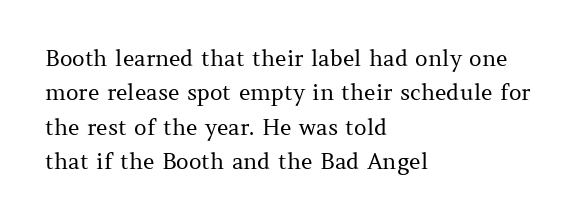
{"italic": "no", "bold": "no", "underline": "no", "align": "left", "line_spacing": "normal", "line_spacing_ratio": 1.56, "letter_spacing": "normal", "letter_spacing_em": 0.0, "glyph_px": 22}
